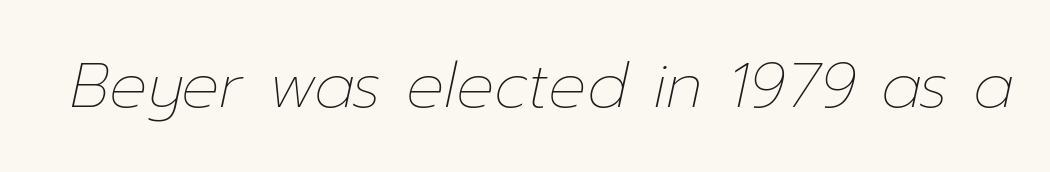
The image shows 63 px thin type, italic (leaning right); set normal letter spacing, not underlined; low stroke contrast and a medium x-height.
